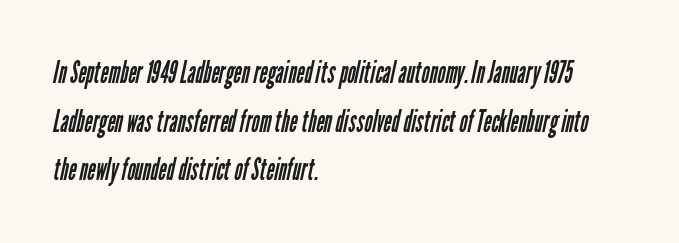
{"serif": "no", "bold": "no", "weight": "regular", "width": "condensed", "stroke_contrast": "low", "x_height": "medium", "monospaced": "no", "underline": "no", "align": "left", "line_spacing": "normal", "line_spacing_ratio": 1.57, "letter_spacing": "normal", "letter_spacing_em": 0.0, "glyph_px": 31}
